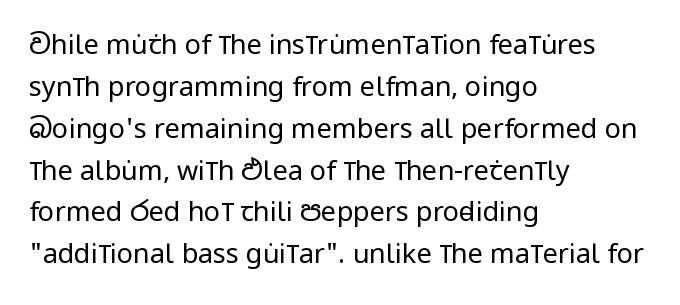
{"italic": "no", "bold": "no", "underline": "no", "align": "left", "line_spacing": "normal", "line_spacing_ratio": 1.55, "letter_spacing": "normal", "letter_spacing_em": 0.0, "glyph_px": 27}
